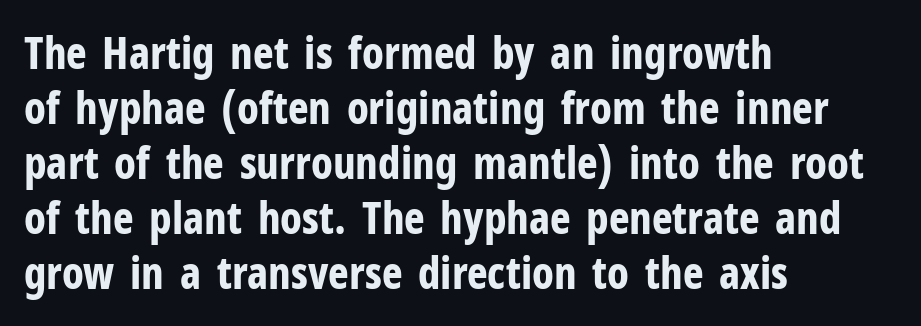
On the weight axis this lands at bold, roughly 700. The tracking reads as untouched default to a designer's eye. The font's upright variant was chosen for this text. The zone under the glyphs is completely vacant.
